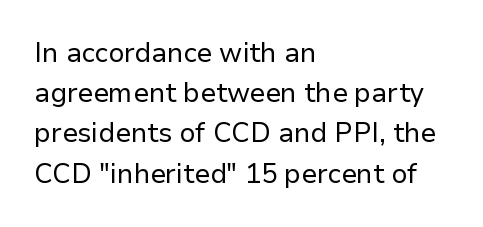
The paragraph shown leans on its left margin. Has an underline been added? It has not. The font's upright variant was chosen for this text. The cut favours lightness, reaching ordinary text weight at its darkest.
